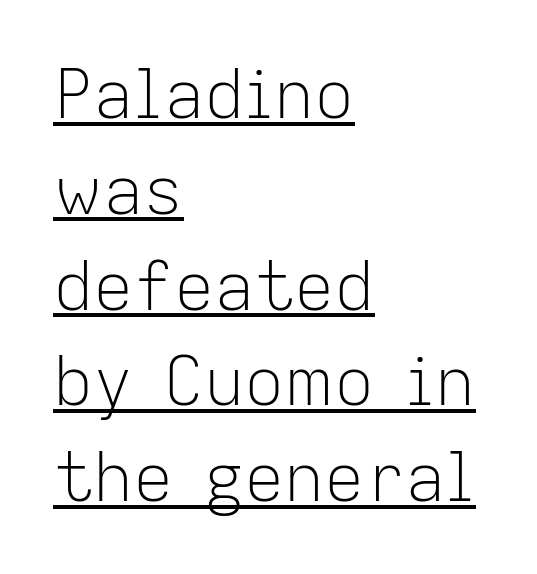
The image shows 67 px light sans-serif type, upright; set left-aligned, normal line spacing (1.43x), normal letter spacing, underlined; low stroke contrast and a medium x-height.
